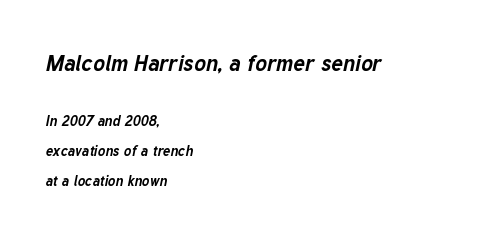
{"italic": "yes", "lean": "right", "slant_degrees": 12, "bold": "yes", "underline": "no", "align": "left", "line_spacing": "loose", "line_spacing_ratio": 2.15, "letter_spacing": "normal", "letter_spacing_em": 0.0, "larger_block": "first", "size_ratio": 1.57, "glyph_px": 22}
